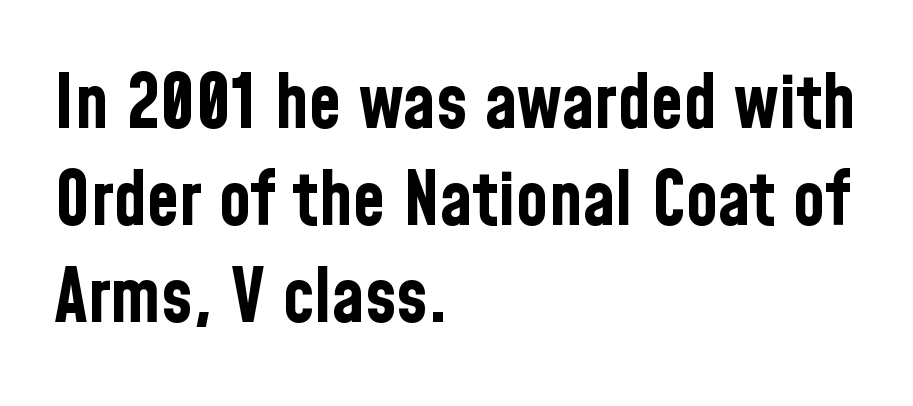
Upright lettering throughout. The gap between lines stays unmarked. The passage shown is typed in a proportional face where columns would drift. Alignment: flush left.
